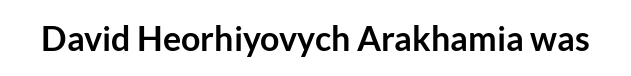
Note the varied advance widths — an 'i' is clearly narrower than an 'm'. Every letter is thick-stroked: bold, no question. Tracking here is standard; glyphs follow each other at the usual distance. The rendering shows plain stroke endings on the letterforms — a sans-serif design. Descender tails drop into unmarked territory. This is roman type, the default non-slanted kind.
